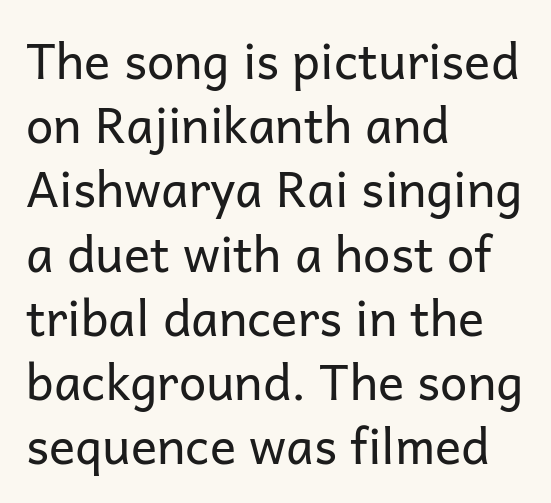
Q: Is the text bold? A: No.
Q: Is the text italic (slanted)? A: No, it is upright.
Q: Is the typeface a serif or a sans-serif typeface? A: Sans-serif.
Q: Is the text underlined? A: No.
Q: How is the paragraph aligned? A: Left-aligned.
Q: Is the spacing between letters normal or unusually wide? A: Normal.
Q: Is the spacing between lines tight, normal or loose? A: Normal.
Q: Width (condensed, normal, or wide)? A: Normal.
Q: Stroke contrast? A: Low.
Q: x-height? A: Medium.
Q: Monospaced? A: No.
